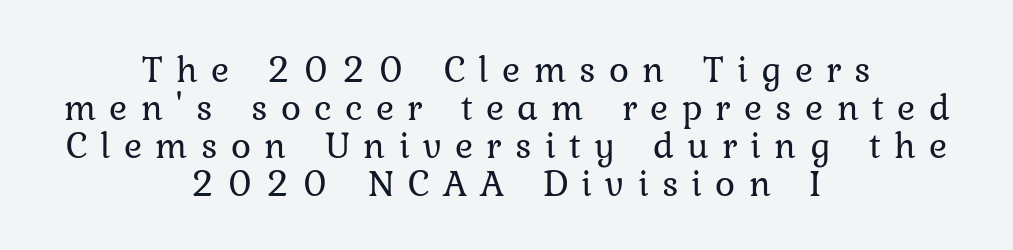
Honestly, the letter spacing is so wide it's the main thing you notice. Compared with a flush-left layout, this one balances lines on the center instead. Do the characters align in a grid? No, the font is proportional. Every character sits straight up, as roman type does.
